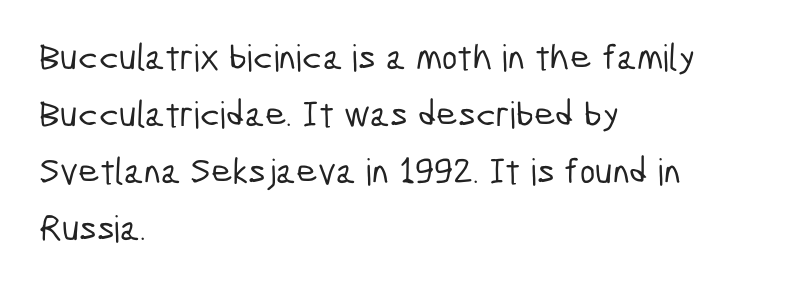
{"serif": "no", "width": "condensed", "stroke_contrast": "low", "x_height": "medium", "monospaced": "no", "underline": "no", "align": "left", "line_spacing": "normal", "line_spacing_ratio": 1.54, "letter_spacing": "normal", "letter_spacing_em": 0.0, "glyph_px": 37}
